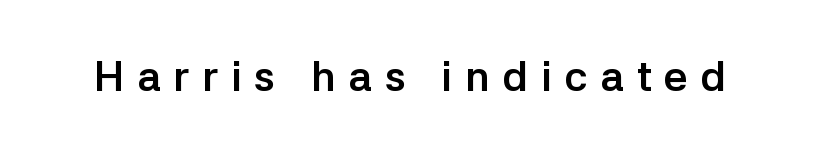
Q: Is the text bold? A: Yes.
Q: Is the text italic (slanted)? A: No, it is upright.
Q: Is the typeface a serif or a sans-serif typeface? A: Sans-serif.
Q: Is the text underlined? A: No.
Q: Is the spacing between letters normal or unusually wide? A: Unusually wide.
Q: Width (condensed, normal, or wide)? A: Normal.
Q: Stroke contrast? A: Low.
Q: x-height? A: Medium.
Q: Monospaced? A: No.
